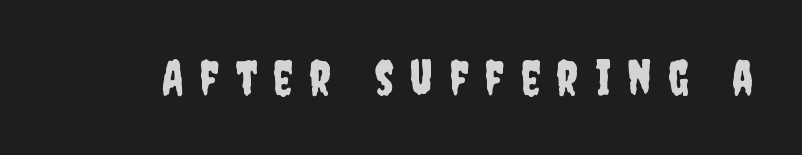
{"serif": "no", "italic": "no", "width": "condensed", "stroke_contrast": "low", "x_height": "large", "monospaced": "no", "underline": "no", "letter_spacing": "wide", "letter_spacing_em": 0.34, "glyph_px": 48}
